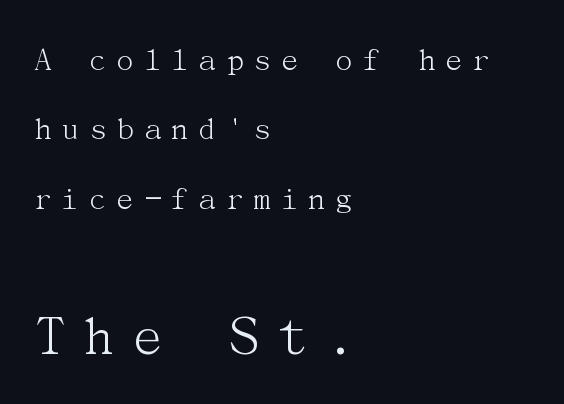
The composition opens small and finishes big. Inter-character spacing is expanded well beyond the font's built-in metrics. Every row of glyphs begins at an identical x-position on the left. Nothing heavy about these letters — not bold at all. Regarding serifs, this sample has them. Ordinary non-slanted type is in use.
